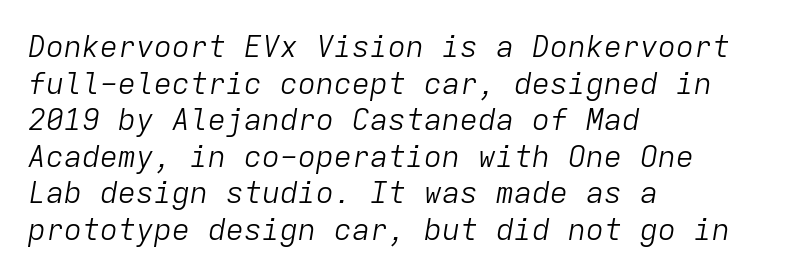
{"italic": "yes", "lean": "right", "slant_degrees": 9, "bold": "no", "weight": "light", "width": "normal", "stroke_contrast": "low", "x_height": "medium", "monospaced": "yes", "underline": "no", "align": "left", "line_spacing_ratio": 1.22, "letter_spacing": "normal", "letter_spacing_em": 0.0, "glyph_px": 30}
